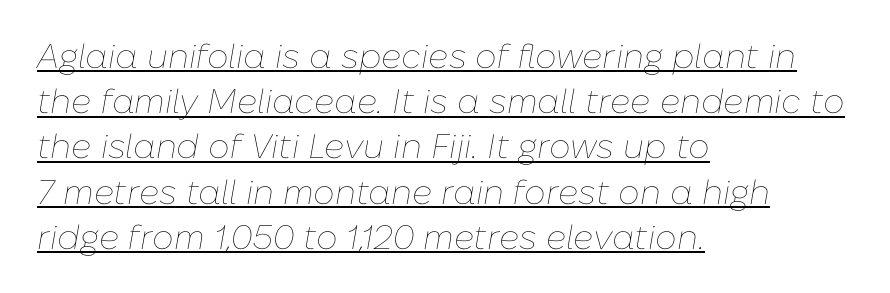
{"italic": "yes", "lean": "right", "slant_degrees": 10, "bold": "no", "weight": "thin", "width": "normal", "stroke_contrast": "low", "x_height": "medium", "monospaced": "no", "underline": "yes", "align": "left", "line_spacing": "normal", "line_spacing_ratio": 1.33, "letter_spacing": "normal", "letter_spacing_em": 0.0, "glyph_px": 34}
